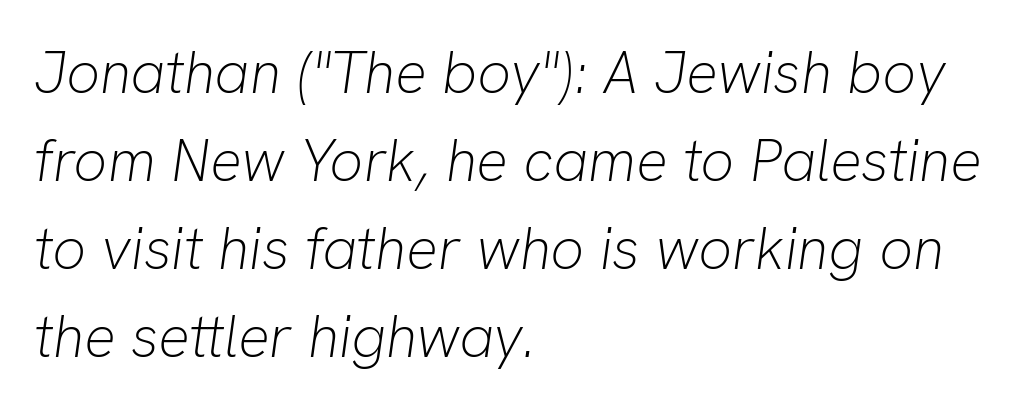
The image shows 59 px light type, italic (leaning right); set left-aligned, normal line spacing (1.49x), normal letter spacing, not underlined; low stroke contrast and a medium x-height.
